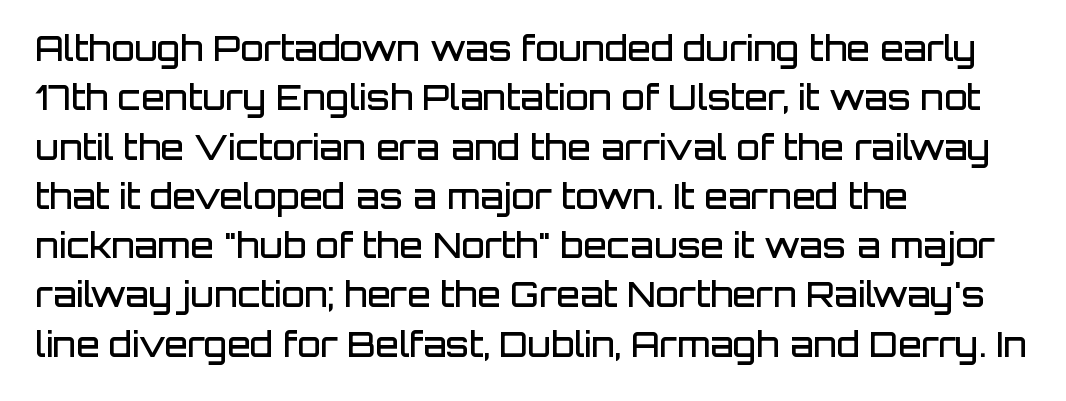
Type style note: lacks serifs. A fair bit of extra ink — the face is semibold, not bold. A roman cut, with each character standing at attention. A classic flush-left, rag-right setting is used for this passage.
